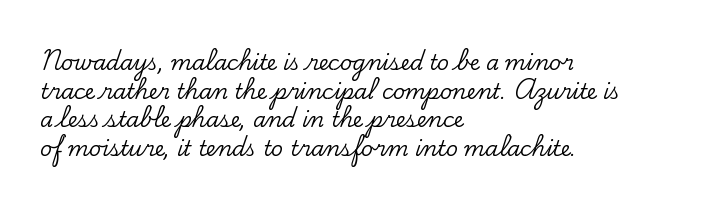
{"underline": "no", "align": "left", "line_spacing": "normal", "line_spacing_ratio": 1.36, "letter_spacing": "normal", "letter_spacing_em": 0.0, "glyph_px": 21}
